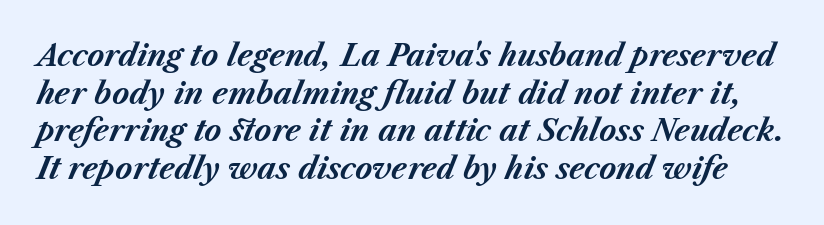
The image shows 29 px bold type, italic (leaning right); set normal line spacing (1.3x), normal letter spacing, not underlined; medium stroke contrast and a medium x-height.
